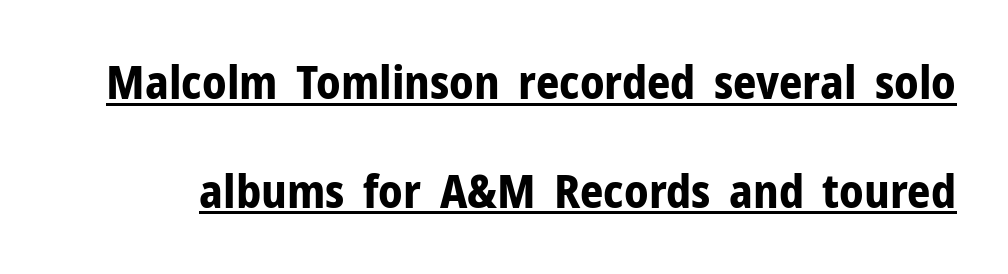
Q: Is the text bold? A: Yes.
Q: Is the text italic (slanted)? A: No, it is upright.
Q: Is the typeface a serif or a sans-serif typeface? A: Sans-serif.
Q: Is the text underlined? A: Yes.
Q: Is the spacing between letters normal or unusually wide? A: Normal.
Q: Is the spacing between lines tight, normal or loose? A: Loose.
Q: Width (condensed, normal, or wide)? A: Normal.
Q: Stroke contrast? A: Low.
Q: x-height? A: Medium.
Q: Monospaced? A: No.
